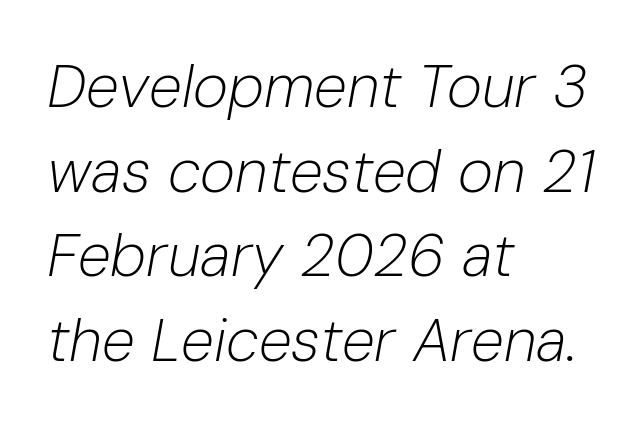
The image shows 60 px light type, italic (leaning right); set left-aligned, normal line spacing (1.41x), normal letter spacing, not underlined; low stroke contrast and a medium x-height.
